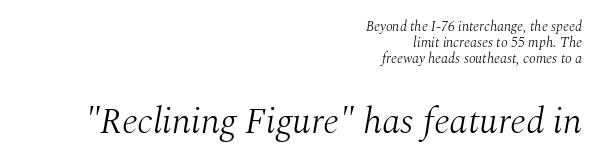
The image shows 37 px light serif type, italic (leaning right); set right-aligned, tight line spacing (1.13x), normal letter spacing, not underlined; the second (bottom) block is 2.64x larger; medium stroke contrast and a medium x-height.
